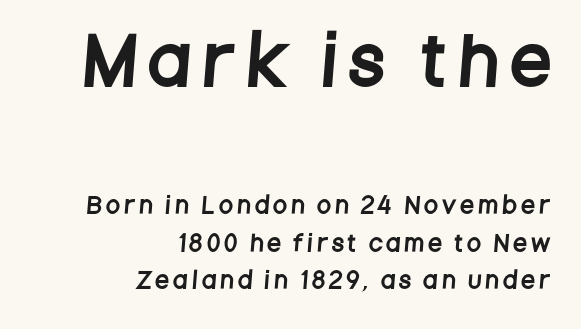
The image shows 65 px condensed sans-serif type; set right-aligned, line spacing 1.71x, unusually wide letter spacing (+0.23 em), not underlined; the first (top) block is 2.95x larger; low stroke contrast and a large x-height.
